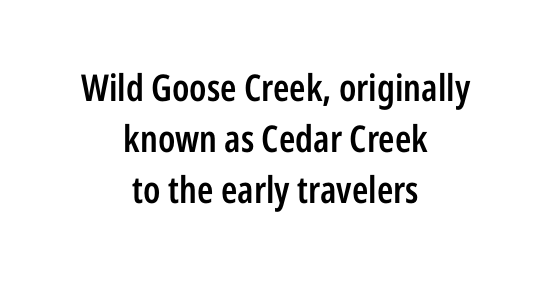
Q: Is the text bold? A: Semi-bold.
Q: Is the text italic (slanted)? A: No, it is upright.
Q: Is the typeface a serif or a sans-serif typeface? A: Sans-serif.
Q: Is the text underlined? A: No.
Q: How is the paragraph aligned? A: Centered.
Q: Is the spacing between letters normal or unusually wide? A: Normal.
Q: Is the spacing between lines tight, normal or loose? A: Normal.
Q: Width (condensed, normal, or wide)? A: Condensed.
Q: Stroke contrast? A: Low.
Q: x-height? A: Medium.
Q: Monospaced? A: No.
